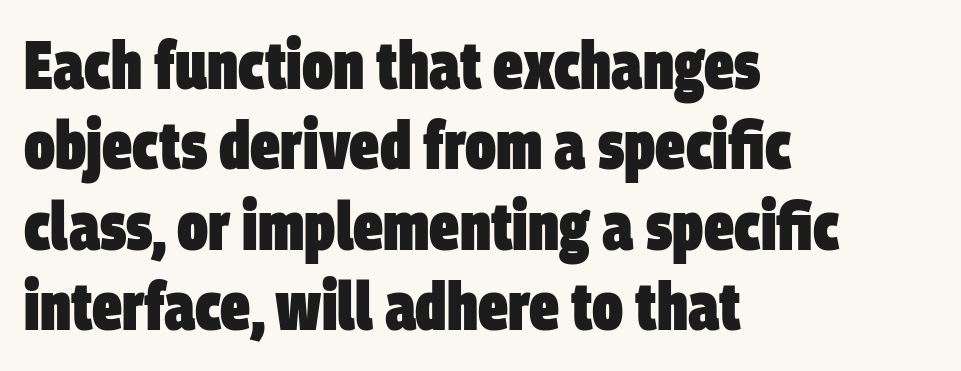
{"serif": "no", "bold": "yes", "weight": "heavy", "width": "condensed", "stroke_contrast": "low", "x_height": "large", "monospaced": "no", "underline": "no", "align": "left", "line_spacing_ratio": 1.2, "letter_spacing": "normal", "letter_spacing_em": 0.0, "glyph_px": 67}
